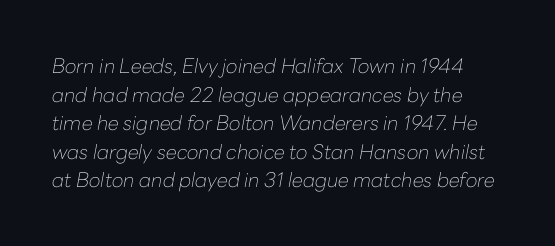
Q: Is the text bold? A: No.
Q: Is the text italic (slanted)? A: Yes, it leans right by about 10 degrees.
Q: Is the text underlined? A: No.
Q: Is the spacing between letters normal or unusually wide? A: Normal.
Q: Is the spacing between lines tight, normal or loose? A: Normal.
